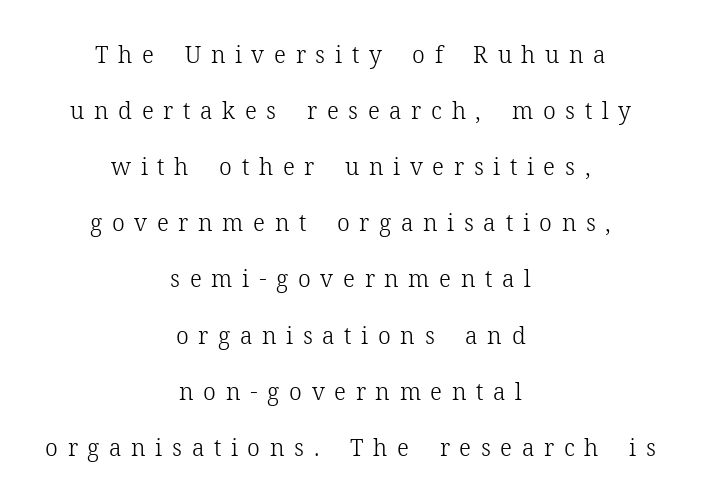
The image shows 23 px text type, upright; set centered, loose line spacing (2.44x), unusually wide letter spacing (+0.42 em), not underlined.
